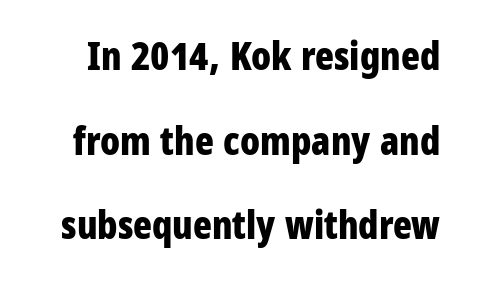
Q: Is the text bold? A: Yes.
Q: Is the text italic (slanted)? A: No, it is upright.
Q: Is the typeface a serif or a sans-serif typeface? A: Sans-serif.
Q: Is the text underlined? A: No.
Q: Is the spacing between letters normal or unusually wide? A: Normal.
Q: Is the spacing between lines tight, normal or loose? A: Loose.
Q: Width (condensed, normal, or wide)? A: Condensed.
Q: Stroke contrast? A: Low.
Q: x-height? A: Medium.
Q: Monospaced? A: No.
